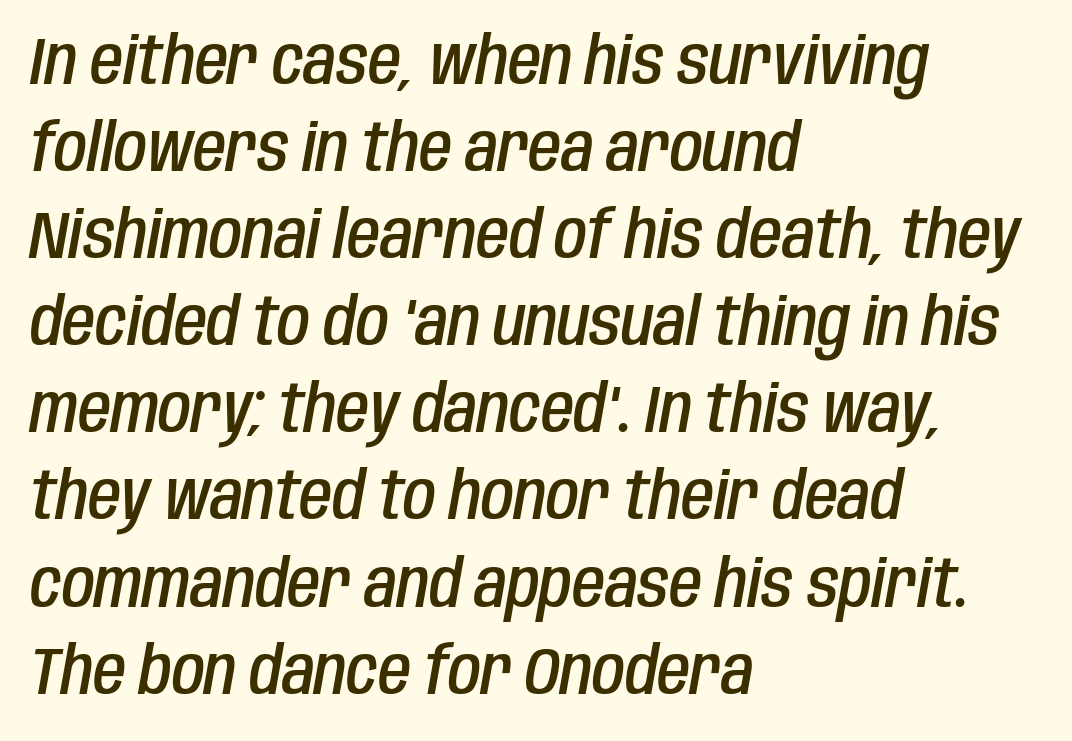
Q: Is the text bold? A: Semi-bold.
Q: Is the text italic (slanted)? A: Yes, it leans right by about 10 degrees.
Q: Is the text underlined? A: No.
Q: How is the paragraph aligned? A: Left-aligned.
Q: Is the spacing between letters normal or unusually wide? A: Normal.
Q: Is the spacing between lines tight, normal or loose? A: Normal.
Q: Width (condensed, normal, or wide)? A: Condensed.
Q: Stroke contrast? A: Low.
Q: x-height? A: Large.
Q: Monospaced? A: No.
